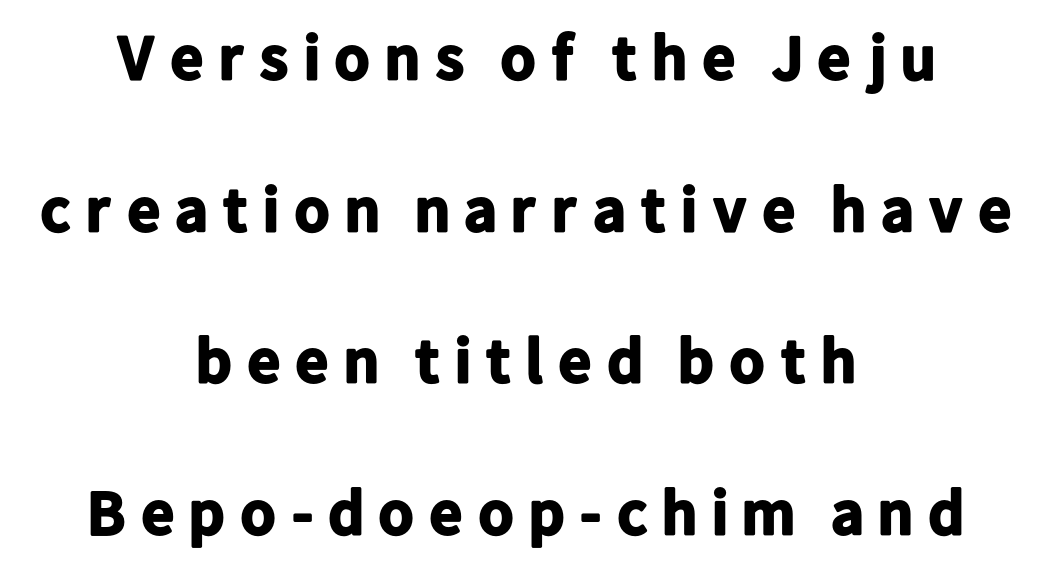
{"serif": "no", "italic": "no", "bold": "yes", "weight": "bold", "width": "normal", "stroke_contrast": "low", "x_height": "medium", "monospaced": "no", "underline": "no", "align": "center", "line_spacing": "loose", "line_spacing_ratio": 2.37, "glyph_px": 64}
